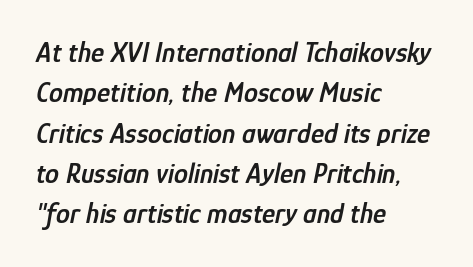
The face used here has a pronounced slope to its letters. The type is set solid horizontally, with unmodified tracking. A fair bit of extra ink — the face is semibold, not bold. Horizontal alignment here is leftward, the default for most running prose. A typesetter would call this proportional, since set widths differ per character.
